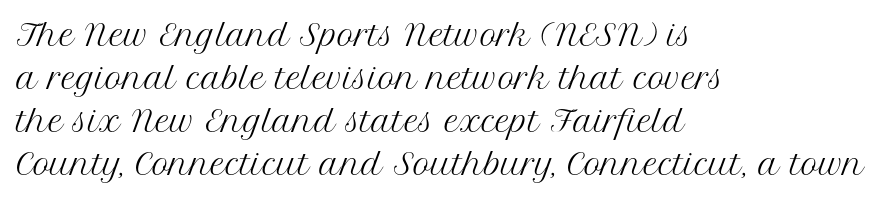
{"serif": "yes", "bold": "no", "weight": "regular", "width": "normal", "stroke_contrast": "medium", "x_height": "medium", "monospaced": "no", "underline": "no", "align": "left", "line_spacing": "normal", "line_spacing_ratio": 1.48, "letter_spacing": "normal", "letter_spacing_em": 0.0, "glyph_px": 29}
